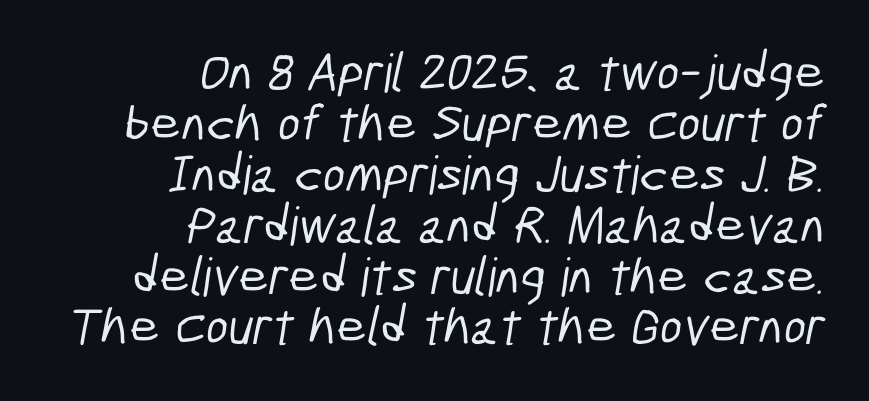
A typesetter would call this proportional, since set widths differ per character. You can tell from the bare stems that sans-serif type was used. Alignment: flush right. Has an underline been added? It has not. The block of text is dense from top to bottom, with scant space between rows.
